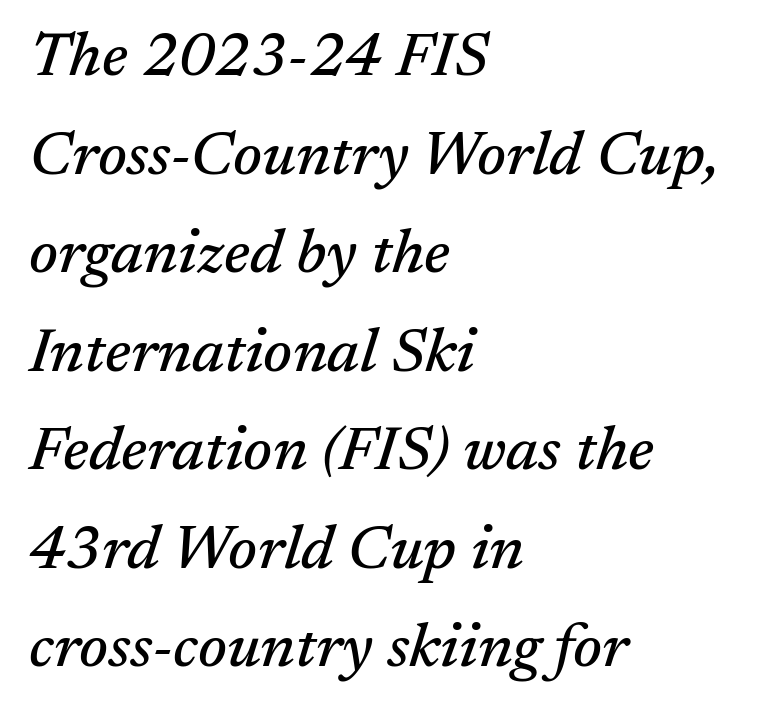
{"serif": "yes", "italic": "yes", "lean": "right", "slant_degrees": 17, "width": "normal", "stroke_contrast": "medium", "x_height": "medium", "monospaced": "no", "underline": "no", "align": "left", "line_spacing": "normal", "line_spacing_ratio": 1.59, "letter_spacing": "normal", "letter_spacing_em": 0.0, "glyph_px": 62}
